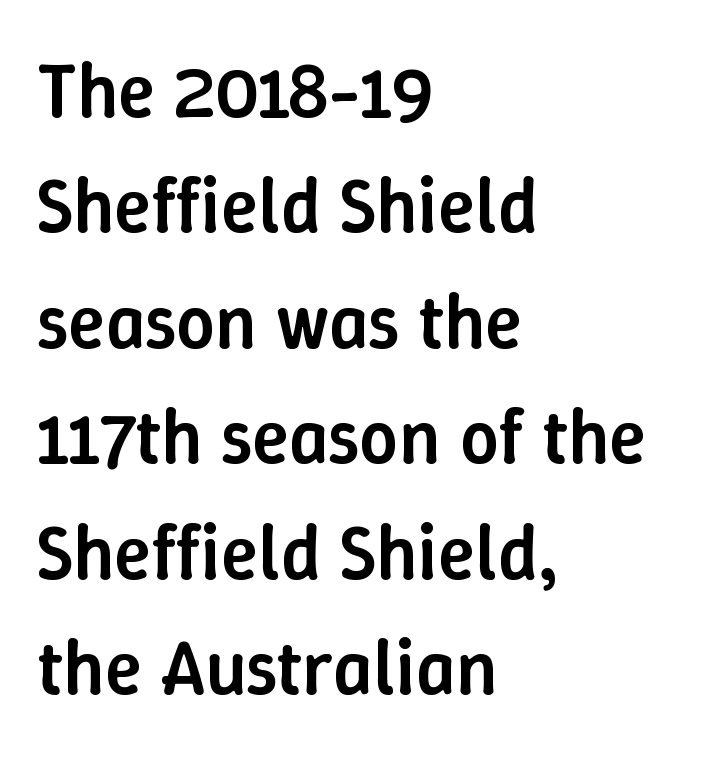
{"italic": "no", "bold": "semi", "weight": "semibold", "width": "normal", "stroke_contrast": "low", "x_height": "medium", "monospaced": "no", "underline": "no", "align": "left", "line_spacing": "normal", "line_spacing_ratio": 1.5, "letter_spacing": "normal", "letter_spacing_em": 0.0, "glyph_px": 77}
